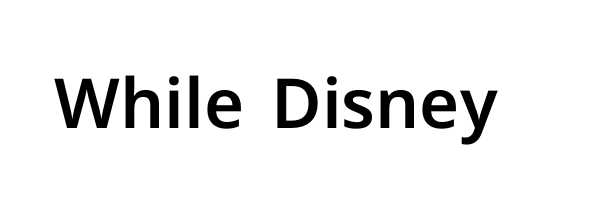
{"serif": "no", "italic": "no", "width": "normal", "stroke_contrast": "low", "x_height": "medium", "monospaced": "no", "underline": "no", "letter_spacing": "normal", "letter_spacing_em": 0.0, "glyph_px": 69}
